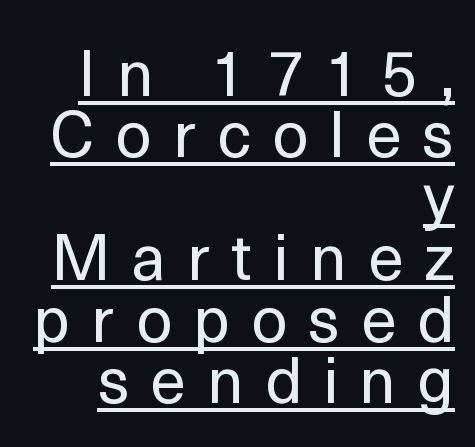
This sample is right-justified, so line beginnings fall wherever the words allow. It's the straight-up-and-down kind of type. Compared with a typical body face, this is equally light or lighter still. A typographer would call this underscored text. Varying glyph widths throughout — classic text-font behaviour.
